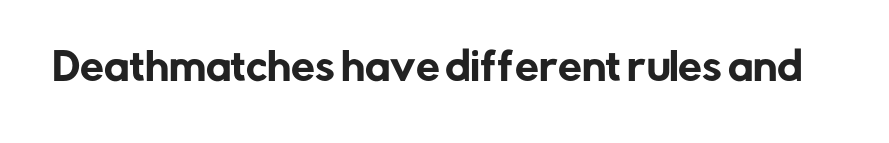
The image shows 38 px sans-serif type, upright; set normal letter spacing, not underlined; low stroke contrast and a medium x-height.
